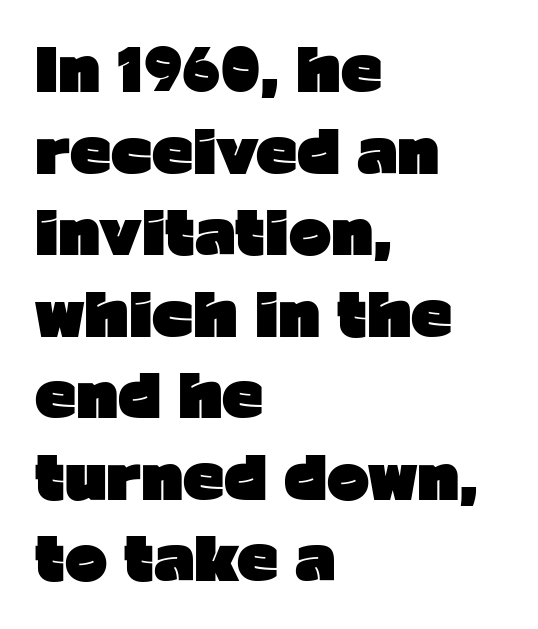
The image shows 57 px heavy sans-serif type, upright; set left-aligned, normal line spacing (1.43x), normal letter spacing, not underlined; low stroke contrast and a medium x-height.
